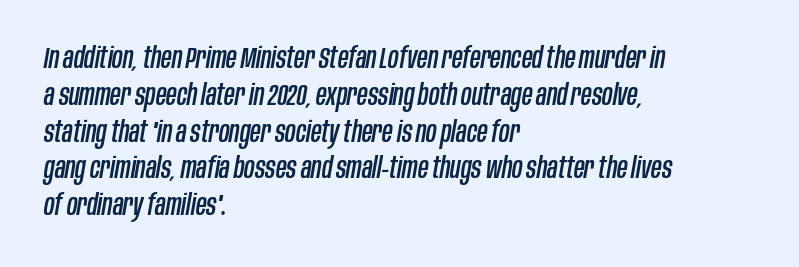
The image shows 29 px condensed type, italic (leaning right); set left-aligned, normal line spacing (1.27x), normal letter spacing, not underlined; low stroke contrast and a large x-height.
